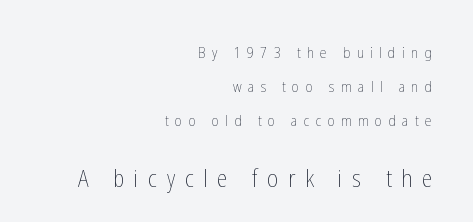
Between one letter and the next there's a generous, obvious gap. Heaviness? Minimal to ordinary, like unemphasized prose. A typesetter would mark this as roman, not italic. The lines are quadded right.
